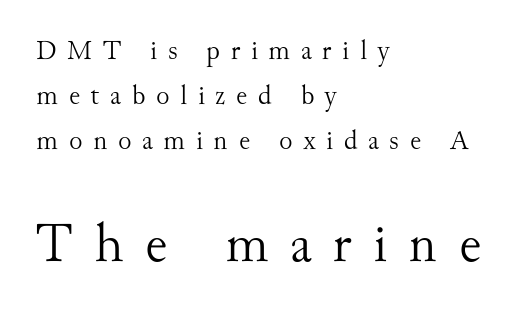
The image shows 56 px light serif type, upright; set left-aligned, normal line spacing (1.61x), unusually wide letter spacing (+0.38 em), not underlined; the second (bottom) block is 2.0x larger; medium stroke contrast and a small x-height.
